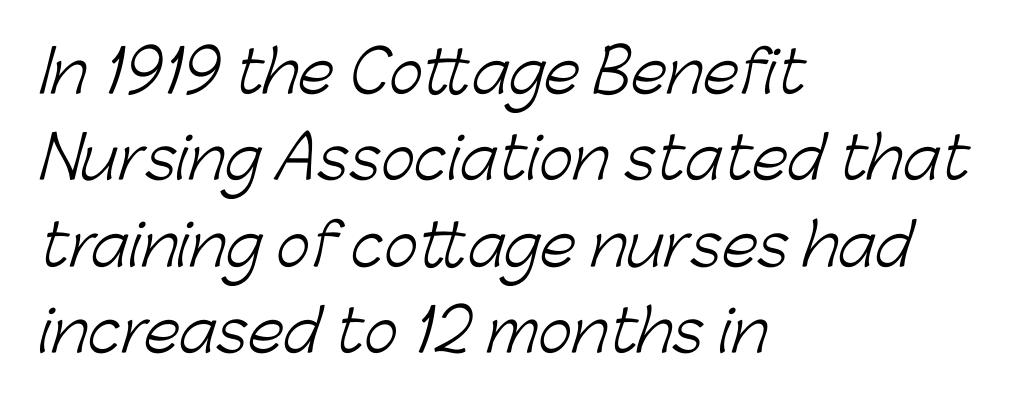
Q: Is the text bold? A: No.
Q: Is the typeface a serif or a sans-serif typeface? A: Sans-serif.
Q: Is the text underlined? A: No.
Q: How is the paragraph aligned? A: Left-aligned.
Q: Is the spacing between letters normal or unusually wide? A: Normal.
Q: Is the spacing between lines tight, normal or loose? A: Normal.
Q: Width (condensed, normal, or wide)? A: Normal.
Q: Stroke contrast? A: Low.
Q: x-height? A: Medium.
Q: Monospaced? A: No.
